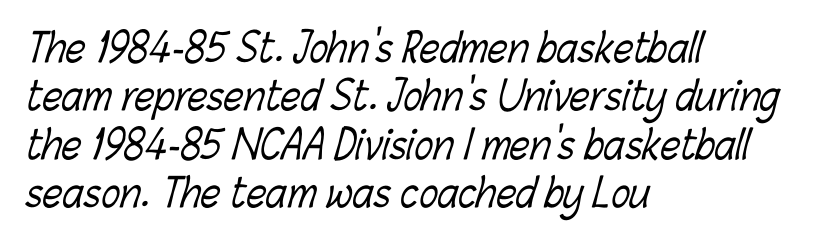
Q: Is the text bold? A: No.
Q: Is the text underlined? A: No.
Q: How is the paragraph aligned? A: Left-aligned.
Q: Is the spacing between letters normal or unusually wide? A: Normal.
Q: Width (condensed, normal, or wide)? A: Condensed.
Q: Stroke contrast? A: Low.
Q: x-height? A: Medium.
Q: Monospaced? A: No.
